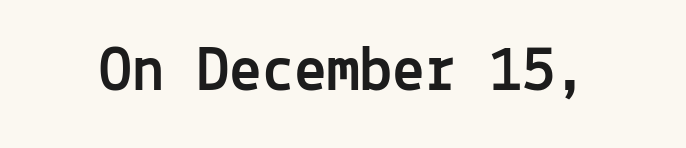
The specimen omits any rule beneath the text block's lines. What stands out about the letter spacing? Nothing — it is the standard amount. Think of a typewriter: that constant character pitch is what you see here. Posture: upright roman.
